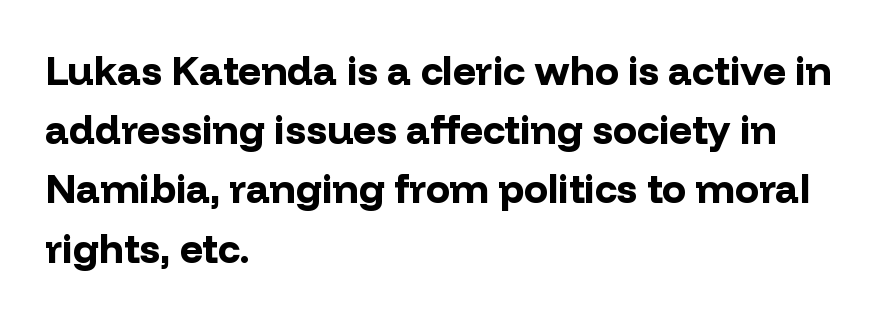
{"serif": "no", "italic": "no", "bold": "yes", "weight": "bold", "width": "normal", "stroke_contrast": "low", "x_height": "medium", "monospaced": "no", "underline": "no", "align": "left", "line_spacing": "normal", "line_spacing_ratio": 1.48, "letter_spacing": "normal", "letter_spacing_em": 0.0, "glyph_px": 40}
